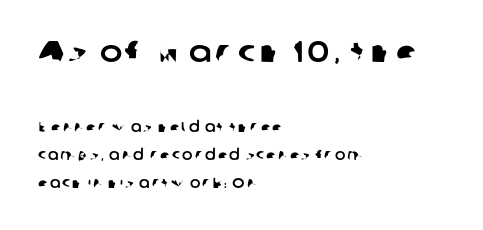
{"serif": "no", "width": "normal", "stroke_contrast": "low", "x_height": "medium", "monospaced": "no", "underline": "no", "align": "left", "line_spacing": "loose", "line_spacing_ratio": 1.98, "larger_block": "first", "size_ratio": 2.14, "glyph_px": 30}
